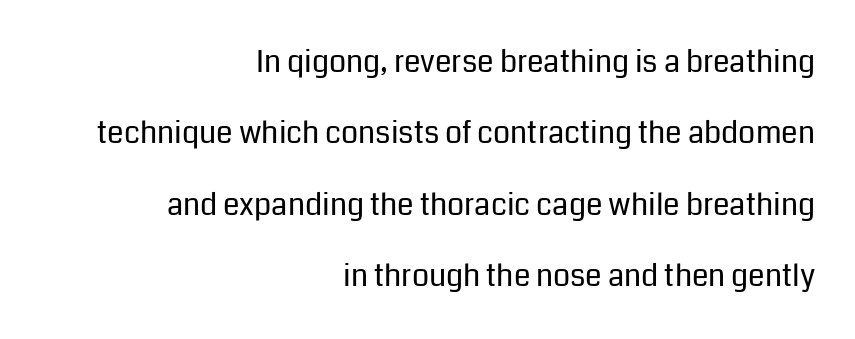
These lines keep a tight, regular rhythm from letter to letter. Look at the bottom of the vertical strokes: they stop flat, with no serifs. A great deal of white space separates one row of letters from the next. Designer's note — italics off, roman on. Lines of text with bare space underneath.
